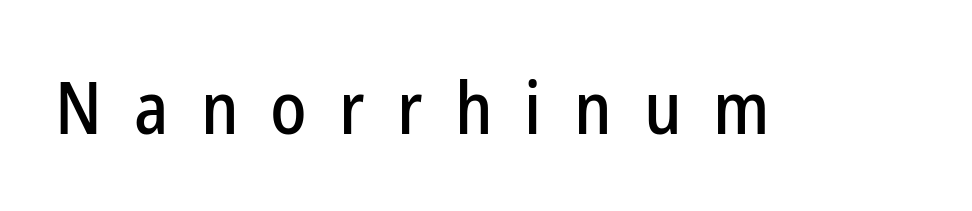
This sample uses expanded letter spacing, leaving extra air between glyphs. The type family on display is of the sans-serif kind. Here the designer chose a conventional face with non-uniform glyph widths. The strip under each line holds only bare page. The specimen reads as upright at a glance.
